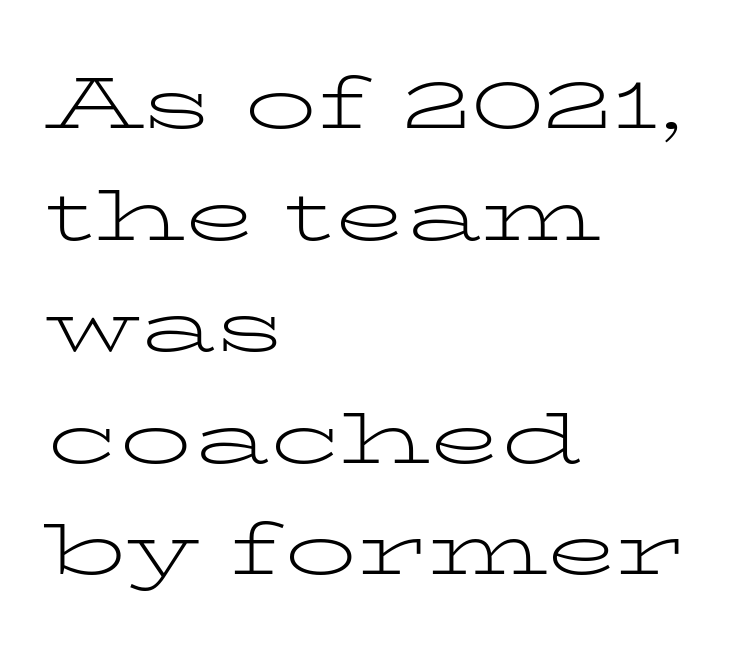
{"serif": "yes", "italic": "no", "bold": "no", "weight": "light", "width": "wide", "stroke_contrast": "low", "x_height": "medium", "monospaced": "no", "underline": "no", "align": "left", "line_spacing": "normal", "line_spacing_ratio": 1.55, "letter_spacing": "normal", "letter_spacing_em": 0.0, "glyph_px": 72}
